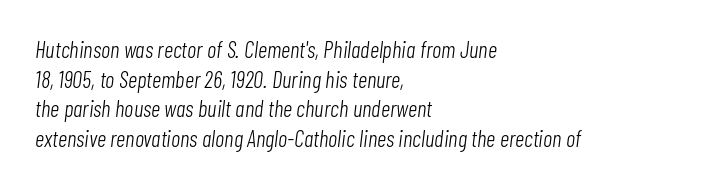
The specimen reads as italic at a glance. Where is the straight margin? On the left. One glance says typical: line gaps are just what's usual. No extra tracking has been applied to these lines.
